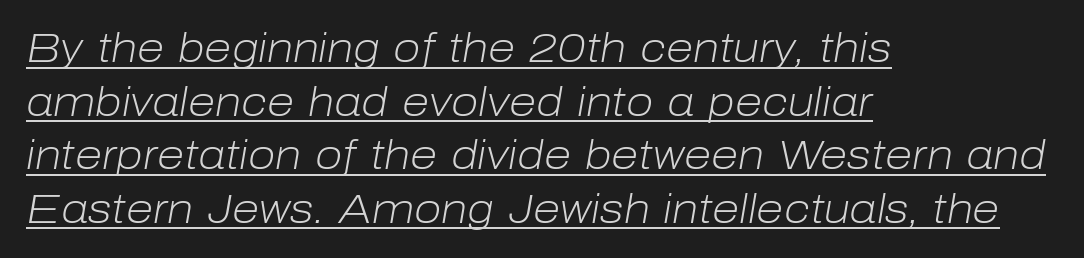
Q: Is the text bold? A: No.
Q: Is the text italic (slanted)? A: Yes, it leans right by about 10 degrees.
Q: Is the text underlined? A: Yes.
Q: How is the paragraph aligned? A: Left-aligned.
Q: Is the spacing between letters normal or unusually wide? A: Normal.
Q: Is the spacing between lines tight, normal or loose? A: Normal.
Q: Width (condensed, normal, or wide)? A: Normal.
Q: Stroke contrast? A: Low.
Q: x-height? A: Medium.
Q: Monospaced? A: No.
